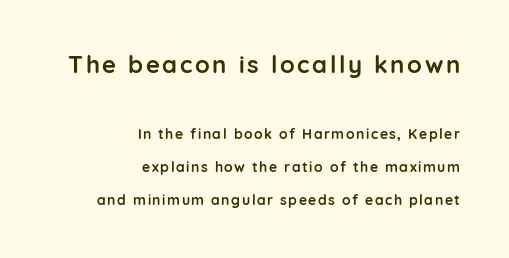
Q: Is the text bold? A: Yes.
Q: Is the text italic (slanted)? A: No, it is upright.
Q: Is the text underlined? A: No.
Q: How is the paragraph aligned? A: Right-aligned.
Q: Is the spacing between lines tight, normal or loose? A: Loose.
Q: Which block of text is set in a larger size, the first (top) or the second (bottom)? A: The first (top) one.
